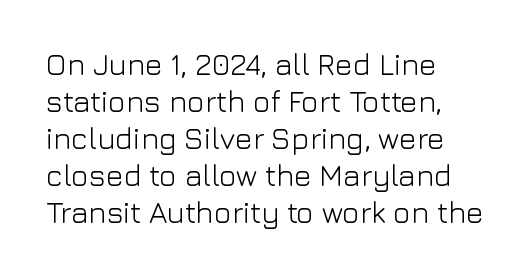
Typeset ragged right — the left edge is the straight one. Glyph-to-glyph distance matches everyday printed text. Think of a printed novel: that variable character pitch is what you see here. Summary of weight: not heavy and not bold. A typesetter would label this face a sans.
